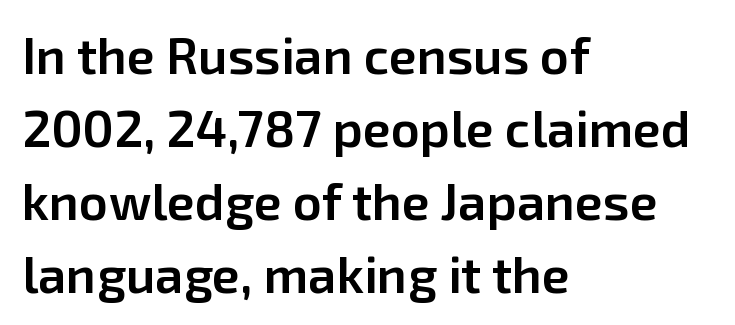
The image shows 51 px semibold sans-serif type, upright; set left-aligned, normal line spacing (1.43x), normal letter spacing, not underlined; low stroke contrast and a medium x-height.
